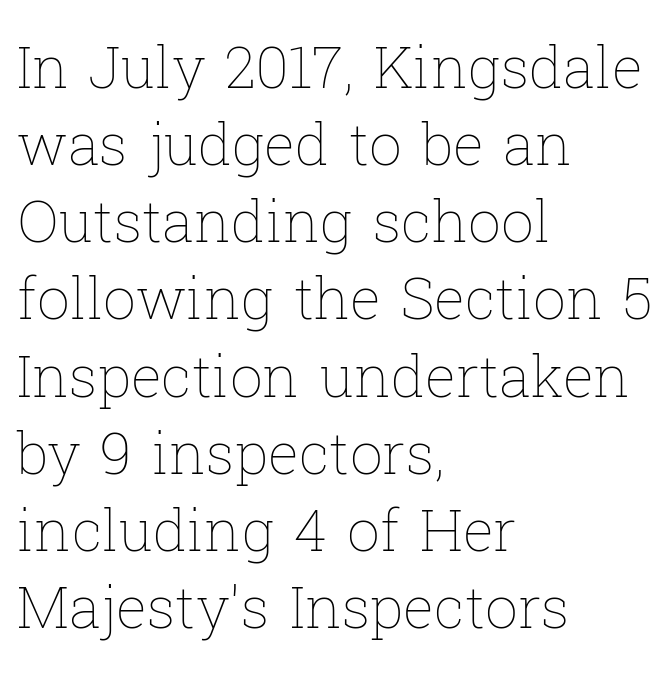
Leftover space on each line is placed entirely after the last word. This rendering leaves character spacing at its baseline value. The passage shown is not bold in any degree. The passage shown is typed in a proportional face where columns would drift. Students, observe: this is what conventionally led text looks like. Clear beneath every line of the passage.
